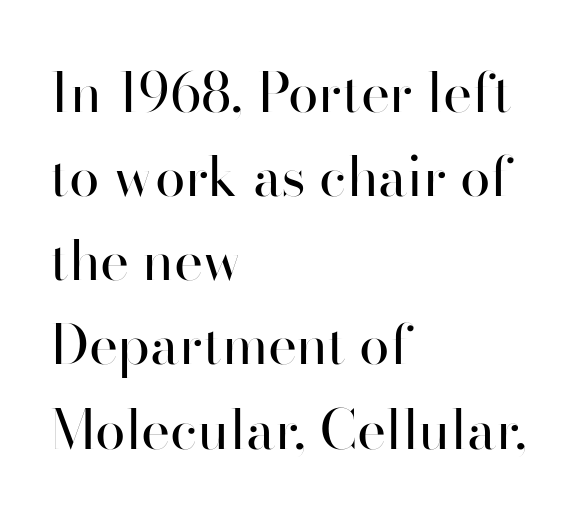
{"serif": "no", "italic": "no", "bold": "no", "weight": "regular", "width": "normal", "stroke_contrast": "high", "x_height": "small", "monospaced": "no", "underline": "no", "align": "left", "line_spacing": "normal", "line_spacing_ratio": 1.53, "letter_spacing": "normal", "letter_spacing_em": 0.0, "glyph_px": 55}
